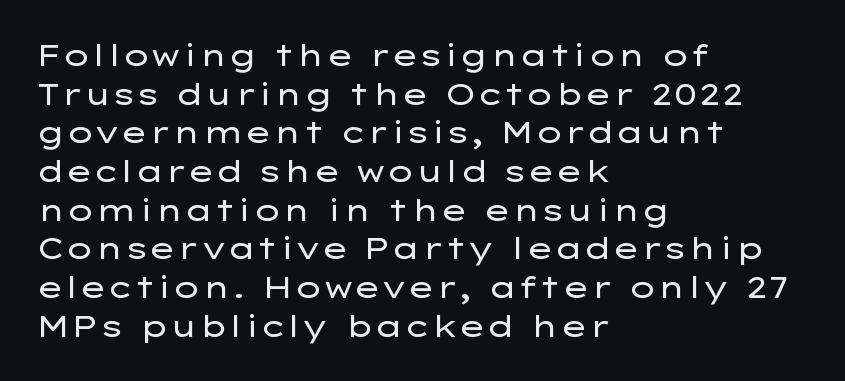
{"serif": "no", "italic": "no", "bold": "no", "weight": "regular", "width": "wide", "stroke_contrast": "low", "x_height": "medium", "monospaced": "no", "underline": "no", "align": "left", "line_spacing": "normal", "line_spacing_ratio": 1.29, "letter_spacing": "normal", "letter_spacing_em": 0.0, "glyph_px": 30}
